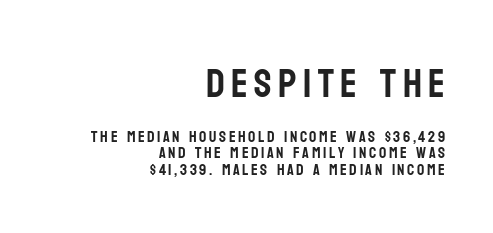
Where is the straight margin? On the right. Stroke terminals: plain, sans-serif. What's the leading like? Squeezed, with rows nearly overlapping. The first block has been scaled up relative to the second.
